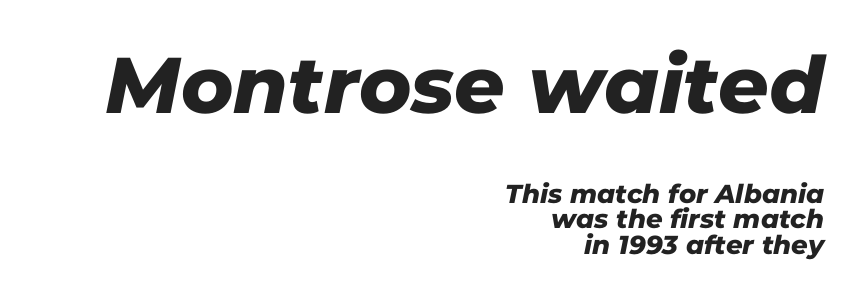
The image shows 79 px sans-serif type; set right-aligned, tight line spacing (0.98x), normal letter spacing, not underlined; the first (top) block is 3.04x larger; low stroke contrast and a medium x-height.
